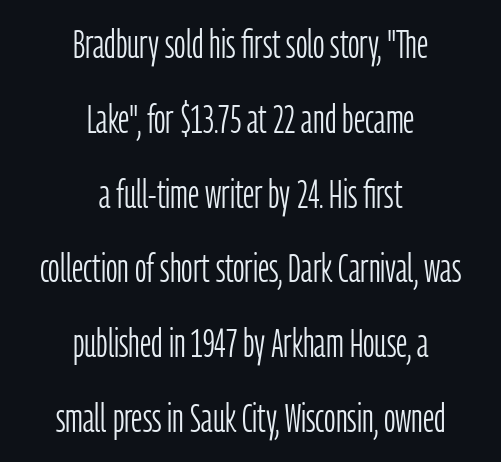
The image shows 40 px light, condensed sans-serif type, upright; set centered, line spacing 1.87x, normal letter spacing, not underlined; low stroke contrast and a medium x-height.
